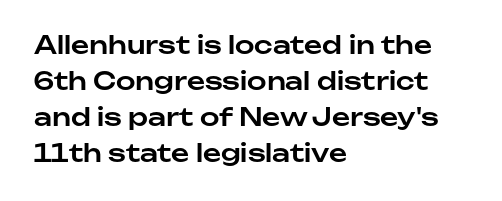
{"italic": "no", "underline": "no", "align": "left", "line_spacing": "normal", "line_spacing_ratio": 1.44, "letter_spacing": "normal", "letter_spacing_em": 0.0, "glyph_px": 25}
